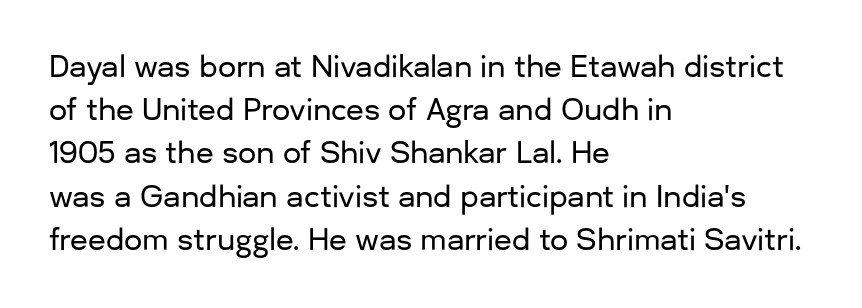
Q: Is the text italic (slanted)? A: No, it is upright.
Q: Is the typeface a serif or a sans-serif typeface? A: Sans-serif.
Q: Is the text underlined? A: No.
Q: How is the paragraph aligned? A: Left-aligned.
Q: Is the spacing between letters normal or unusually wide? A: Normal.
Q: Is the spacing between lines tight, normal or loose? A: Normal.
Q: Width (condensed, normal, or wide)? A: Normal.
Q: Stroke contrast? A: Low.
Q: x-height? A: Medium.
Q: Monospaced? A: No.
